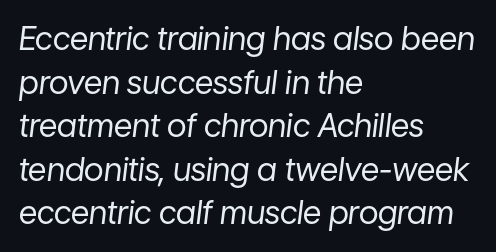
{"italic": "yes", "lean": "right", "slant_degrees": 7, "bold": "no", "weight": "regular", "width": "normal", "stroke_contrast": "low", "x_height": "medium", "monospaced": "no", "underline": "no", "align": "left", "line_spacing": "normal", "line_spacing_ratio": 1.36, "letter_spacing": "normal", "letter_spacing_em": 0.0, "glyph_px": 32}
